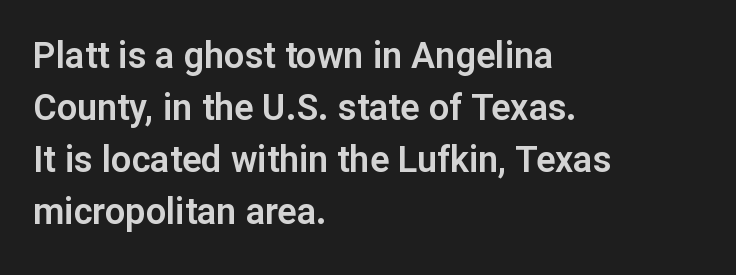
The image shows 36 px sans-serif type, upright; set left-aligned, normal line spacing (1.44x), normal letter spacing, not underlined; low stroke contrast and a medium x-height.
